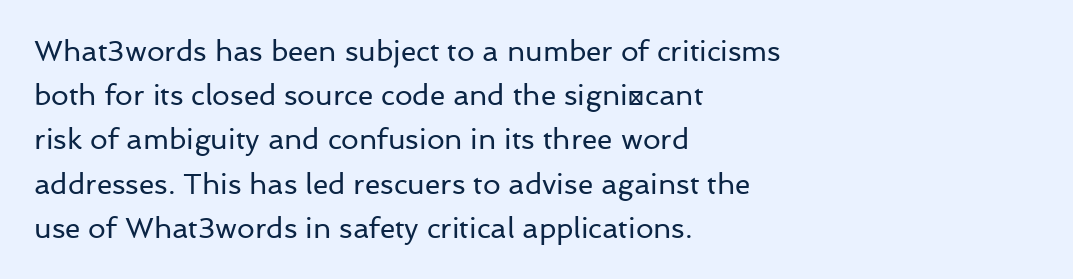
The image shows 28 px regular-weight sans-serif type, upright; set left-aligned, normal line spacing (1.58x), normal letter spacing, not underlined; low stroke contrast and a medium x-height.
